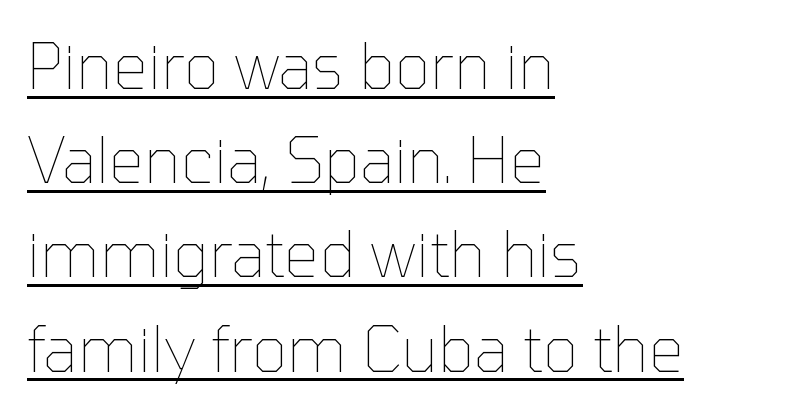
In CSS terms this would be text-align: left. You could not count columns in this text — the font is proportionally spaced. In terms of letterspacing, this is plain default setting. In terms of leading, this rendering sits right in the middle. Is the stroke heavy? The answer is a plain regular-or-lighter. These lines were composed using upright roman letters.
